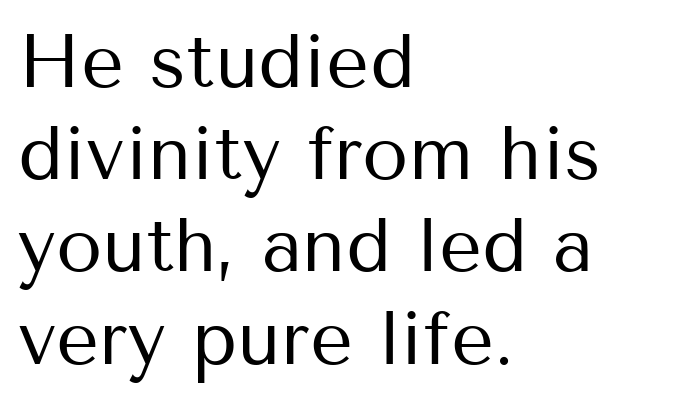
Q: Is the text bold? A: No.
Q: Is the text italic (slanted)? A: No, it is upright.
Q: Is the typeface a serif or a sans-serif typeface? A: Sans-serif.
Q: Is the text underlined? A: No.
Q: How is the paragraph aligned? A: Left-aligned.
Q: Is the spacing between letters normal or unusually wide? A: Normal.
Q: Width (condensed, normal, or wide)? A: Normal.
Q: Stroke contrast? A: Medium.
Q: x-height? A: Medium.
Q: Monospaced? A: No.
